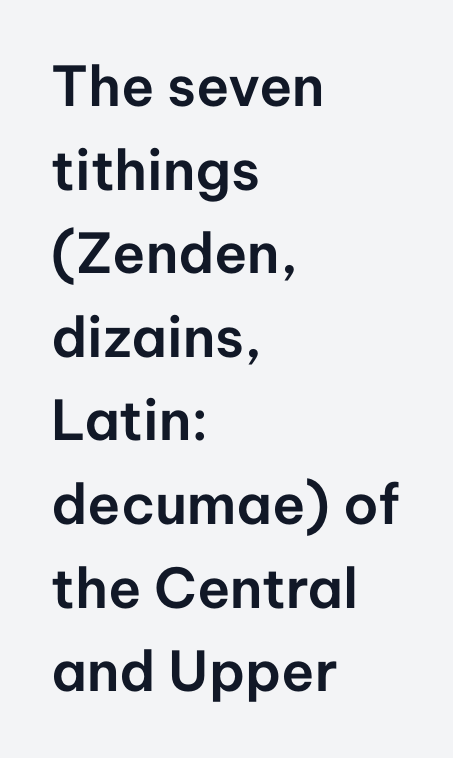
Q: Is the text italic (slanted)? A: No, it is upright.
Q: Is the typeface a serif or a sans-serif typeface? A: Sans-serif.
Q: Is the text underlined? A: No.
Q: How is the paragraph aligned? A: Left-aligned.
Q: Is the spacing between letters normal or unusually wide? A: Normal.
Q: Is the spacing between lines tight, normal or loose? A: Normal.
Q: Width (condensed, normal, or wide)? A: Normal.
Q: Stroke contrast? A: Low.
Q: x-height? A: Medium.
Q: Monospaced? A: No.
